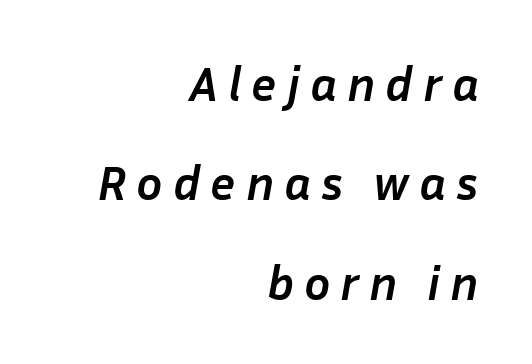
The image shows 49 px semibold type, italic (leaning right); set right-aligned, loose line spacing (2.03x), unusually wide letter spacing (+0.2 em), not underlined; low stroke contrast and a medium x-height.
